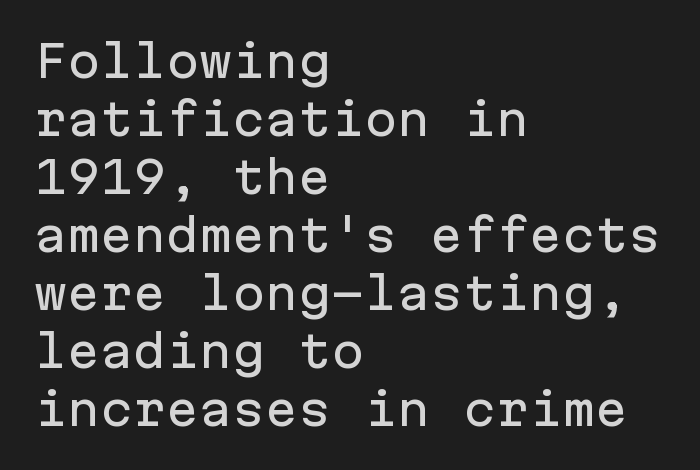
Does the leading feel generous? No, just average. Every row of glyphs begins at an identical x-position on the left. Every character here occupies the same horizontal width, giving the sample a typewriter-like rhythm. The baseline area is clear. Students, note that the glyphs here touch the page at normal intervals. The passage shown is typeset with a sans-serif family.
